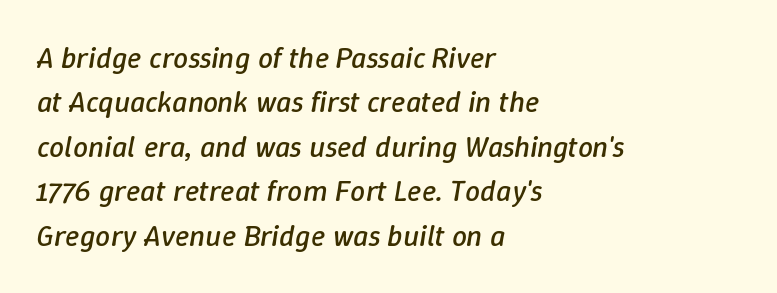
The image shows 30 px regular-weight type, italic (leaning right); set left-aligned, normal line spacing (1.48x), normal letter spacing, not underlined; low stroke contrast and a medium x-height.
